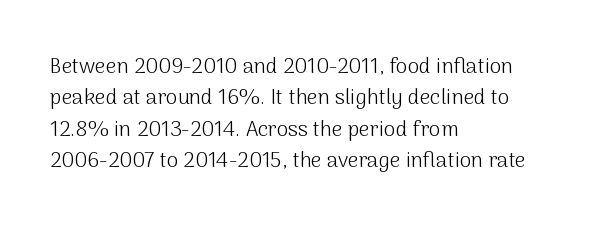
{"italic": "no", "bold": "no", "underline": "no", "align": "left", "line_spacing": "normal", "line_spacing_ratio": 1.5, "letter_spacing": "normal", "letter_spacing_em": 0.0, "glyph_px": 21}
